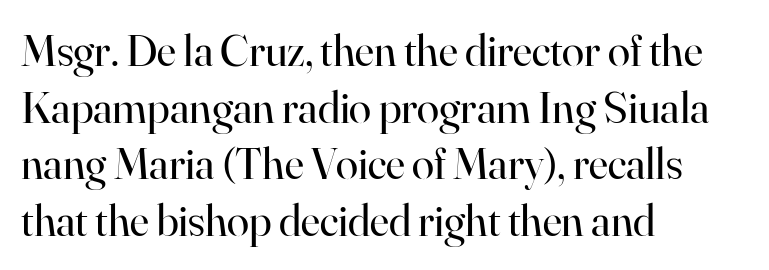
Q: Is the text bold? A: No.
Q: Is the text italic (slanted)? A: No, it is upright.
Q: Is the typeface a serif or a sans-serif typeface? A: Serif.
Q: Is the text underlined? A: No.
Q: How is the paragraph aligned? A: Left-aligned.
Q: Is the spacing between letters normal or unusually wide? A: Normal.
Q: Is the spacing between lines tight, normal or loose? A: Normal.
Q: Width (condensed, normal, or wide)? A: Normal.
Q: Stroke contrast? A: High.
Q: x-height? A: Small.
Q: Monospaced? A: No.
